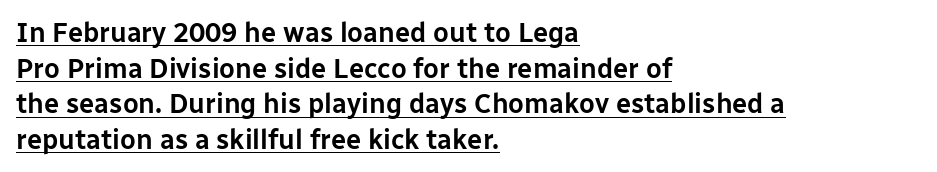
Q: Is the text italic (slanted)? A: No, it is upright.
Q: Is the text underlined? A: Yes.
Q: How is the paragraph aligned? A: Left-aligned.
Q: Is the spacing between letters normal or unusually wide? A: Normal.
Q: Is the spacing between lines tight, normal or loose? A: Normal.
